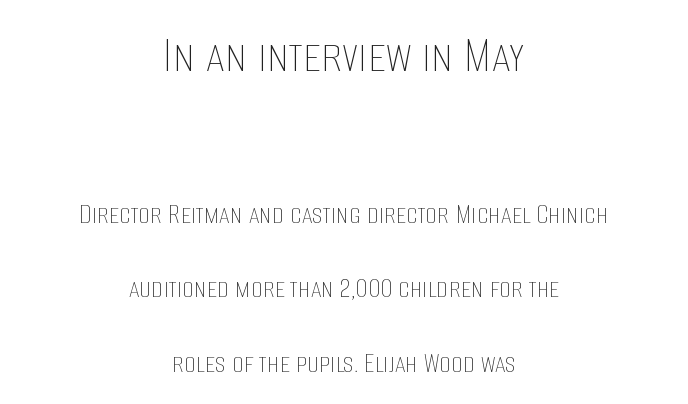
{"italic": "no", "bold": "no", "weight": "thin", "width": "condensed", "stroke_contrast": "low", "x_height": "large", "monospaced": "no", "underline": "no", "align": "center", "line_spacing": "loose", "line_spacing_ratio": 2.47, "letter_spacing": "normal", "letter_spacing_em": 0.0, "larger_block": "first", "size_ratio": 1.77, "glyph_px": 53}
